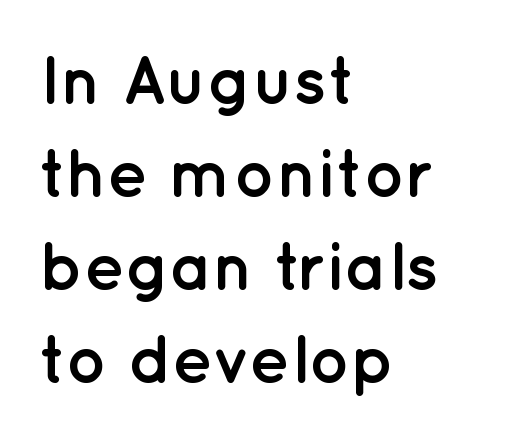
{"serif": "no", "italic": "no", "bold": "yes", "weight": "semibold", "width": "normal", "stroke_contrast": "low", "x_height": "medium", "monospaced": "no", "underline": "no", "align": "left", "line_spacing": "normal", "line_spacing_ratio": 1.37, "letter_spacing": "normal", "letter_spacing_em": 0.0, "glyph_px": 68}
